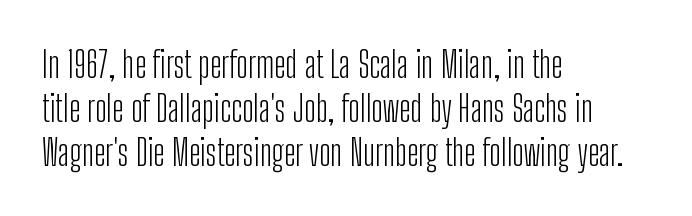
The face used here is proportionally spaced, like ordinary book or web type. The passage shown is not bold in any degree. The face used here is rendered with its standard letterfit. Descender tails drop into unmarked territory.
